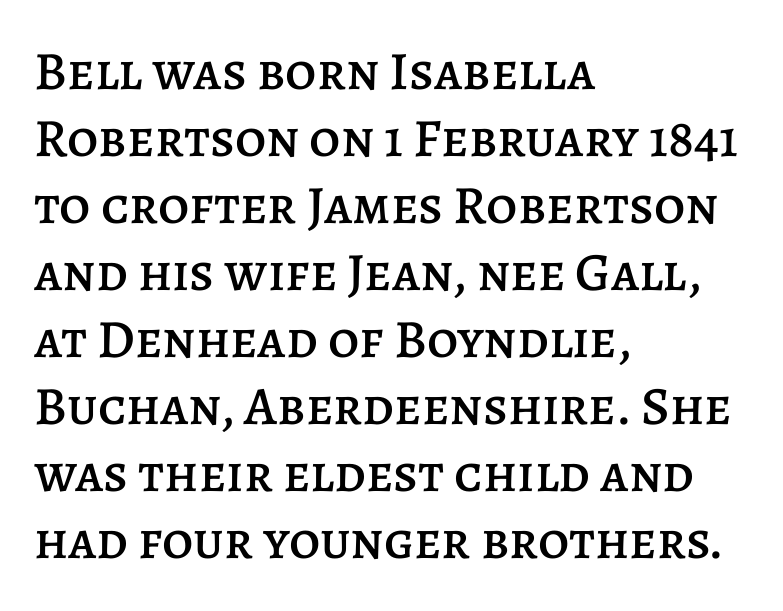
{"italic": "no", "width": "normal", "stroke_contrast": "low", "x_height": "large", "monospaced": "no", "underline": "no", "align": "left", "line_spacing_ratio": 1.24, "letter_spacing": "normal", "letter_spacing_em": 0.0, "glyph_px": 54}
